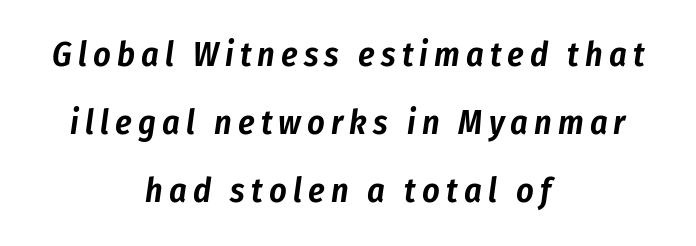
The image shows 34 px condensed type, italic (leaning right); set centered, loose line spacing (2.0x), not underlined; low stroke contrast and a medium x-height.
